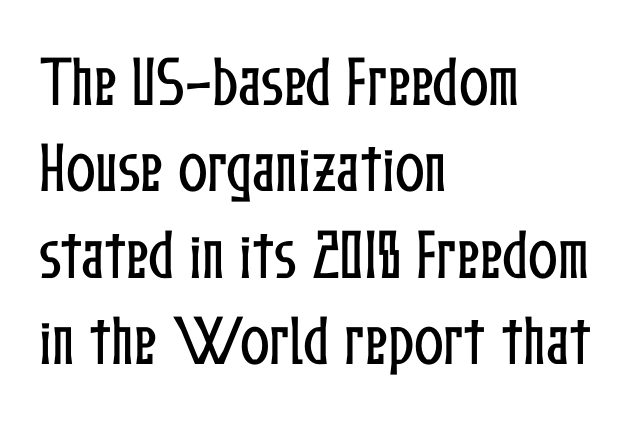
{"italic": "no", "width": "condensed", "stroke_contrast": "low", "x_height": "medium", "monospaced": "no", "underline": "no", "align": "left", "line_spacing": "normal", "line_spacing_ratio": 1.57, "letter_spacing": "normal", "letter_spacing_em": 0.0, "glyph_px": 55}
